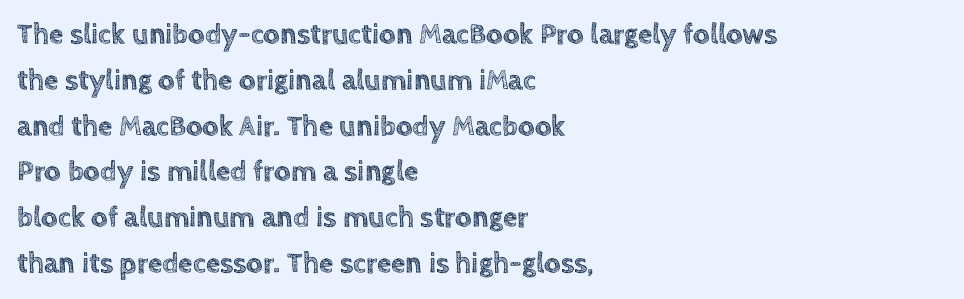
The lettering holds an erect, upright posture throughout. Each line starts at the same left margin while the right side varies. The letters advance in unequal steps, a hallmark of proportional type. Quick note: underline off.
